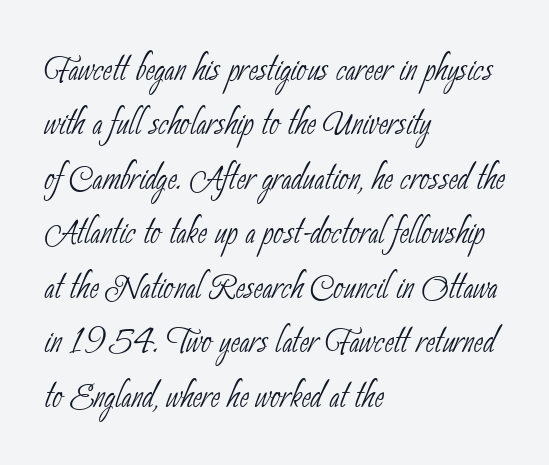
Q: Is the text bold? A: No.
Q: Is the typeface a serif or a sans-serif typeface? A: Sans-serif.
Q: Is the text underlined? A: No.
Q: How is the paragraph aligned? A: Left-aligned.
Q: Is the spacing between letters normal or unusually wide? A: Normal.
Q: Width (condensed, normal, or wide)? A: Condensed.
Q: Stroke contrast? A: Low.
Q: x-height? A: Small.
Q: Monospaced? A: No.
